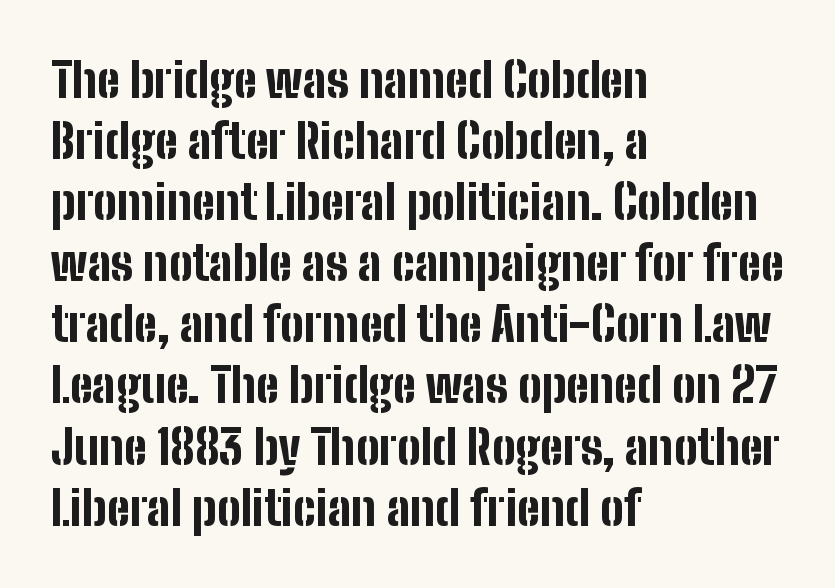
The image shows 47 px bold, condensed sans-serif type, upright; set left-aligned, normal line spacing (1.3x), normal letter spacing, not underlined; low stroke contrast and a medium x-height.
